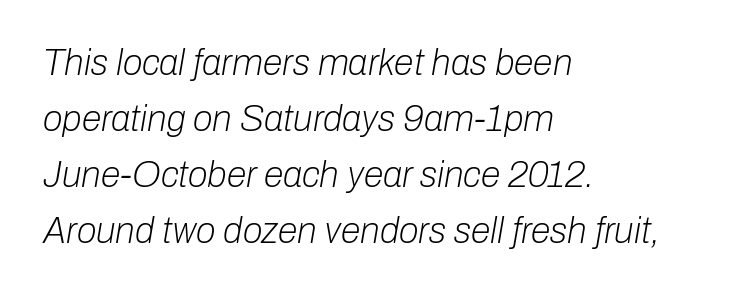
The image shows 36 px light type, italic (leaning right); set left-aligned, normal line spacing (1.56x), normal letter spacing, not underlined; low stroke contrast and a medium x-height.
